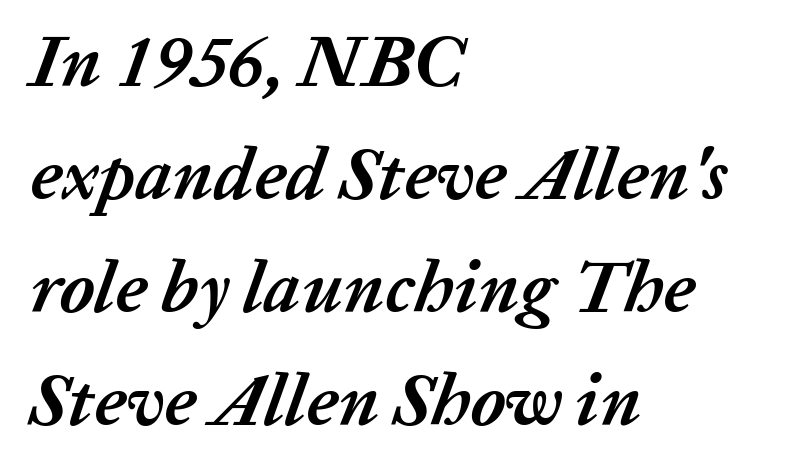
{"italic": "yes", "lean": "right", "slant_degrees": 20, "bold": "yes", "weight": "semibold", "width": "normal", "stroke_contrast": "low", "x_height": "medium", "monospaced": "no", "underline": "no", "align": "left", "line_spacing": "normal", "line_spacing_ratio": 1.55, "letter_spacing": "normal", "letter_spacing_em": 0.0, "glyph_px": 73}
